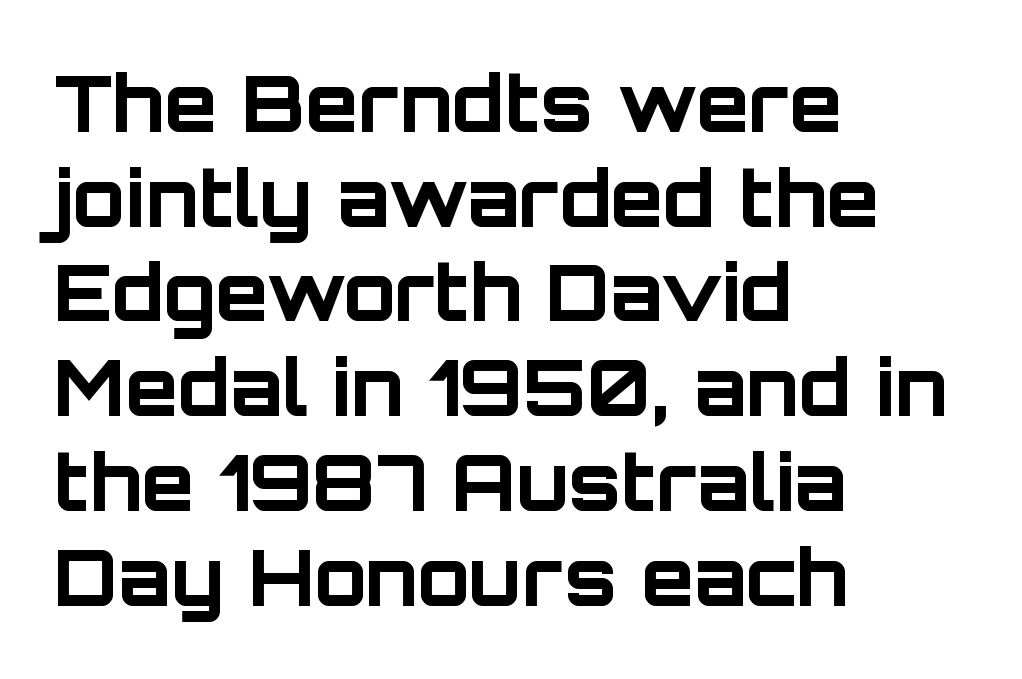
Q: Is the text bold? A: Yes.
Q: Is the text italic (slanted)? A: No, it is upright.
Q: Is the typeface a serif or a sans-serif typeface? A: Sans-serif.
Q: Is the text underlined? A: No.
Q: How is the paragraph aligned? A: Left-aligned.
Q: Is the spacing between letters normal or unusually wide? A: Normal.
Q: Width (condensed, normal, or wide)? A: Normal.
Q: Stroke contrast? A: Low.
Q: x-height? A: Large.
Q: Monospaced? A: No.
